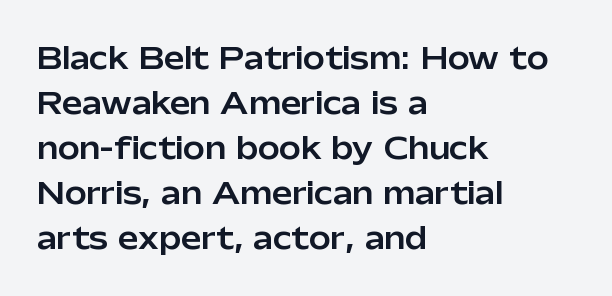
{"serif": "no", "italic": "no", "width": "normal", "stroke_contrast": "low", "x_height": "medium", "monospaced": "no", "underline": "no", "align": "left", "line_spacing": "normal", "line_spacing_ratio": 1.55, "letter_spacing": "normal", "letter_spacing_em": 0.0, "glyph_px": 29}
